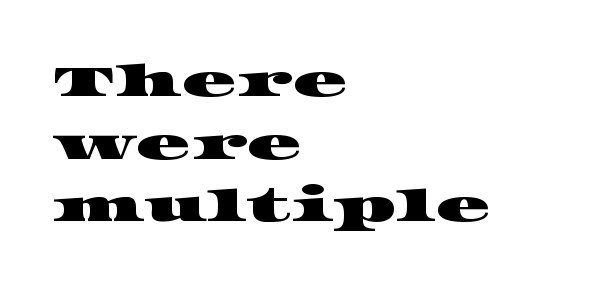
Q: Is the typeface a serif or a sans-serif typeface? A: Serif.
Q: Is the text underlined? A: No.
Q: How is the paragraph aligned? A: Left-aligned.
Q: Is the spacing between letters normal or unusually wide? A: Normal.
Q: Is the spacing between lines tight, normal or loose? A: Normal.
Q: Width (condensed, normal, or wide)? A: Wide.
Q: Stroke contrast? A: High.
Q: x-height? A: Large.
Q: Monospaced? A: No.
